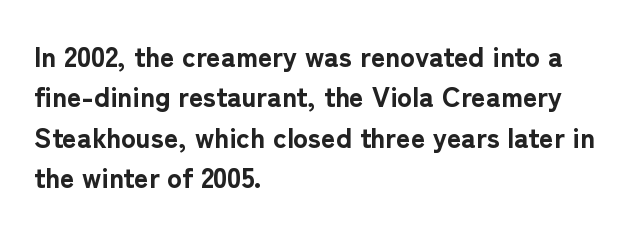
The image shows 28 px bold sans-serif type, upright; set left-aligned, normal line spacing (1.44x), normal letter spacing, not underlined; low stroke contrast and a medium x-height.
